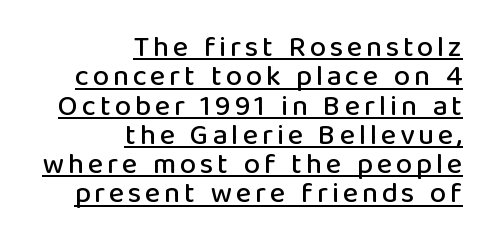
{"serif": "no", "italic": "no", "width": "normal", "stroke_contrast": "low", "x_height": "medium", "monospaced": "no", "underline": "yes", "align": "right", "line_spacing": "tight", "line_spacing_ratio": 1.01, "glyph_px": 29}
